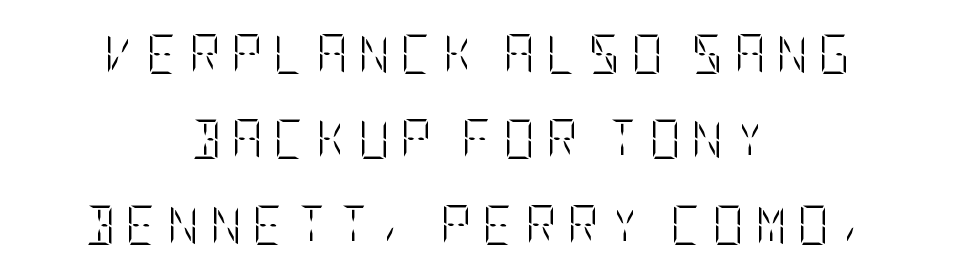
{"italic": "no", "bold": "no", "weight": "light", "width": "condensed", "stroke_contrast": "low", "x_height": "large", "underline": "no", "align": "center", "line_spacing": "loose", "line_spacing_ratio": 2.19, "letter_spacing": "wide", "letter_spacing_em": 0.27, "glyph_px": 39}
